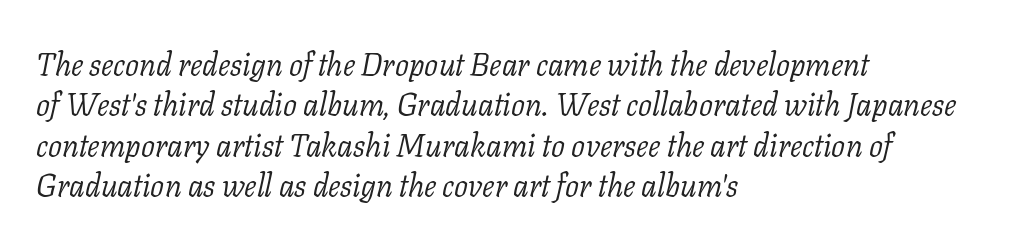
Q: Is the text bold? A: No.
Q: Is the text italic (slanted)? A: Yes, it leans right by about 11 degrees.
Q: Is the typeface a serif or a sans-serif typeface? A: Serif.
Q: Is the text underlined? A: No.
Q: How is the paragraph aligned? A: Left-aligned.
Q: Is the spacing between letters normal or unusually wide? A: Normal.
Q: Is the spacing between lines tight, normal or loose? A: Normal.
Q: Width (condensed, normal, or wide)? A: Normal.
Q: Stroke contrast? A: Low.
Q: x-height? A: Medium.
Q: Monospaced? A: No.
